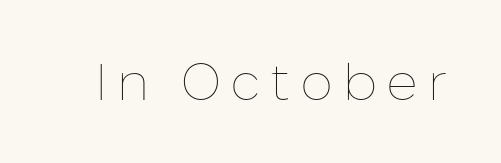
The passage shown is typed in a proportional face where columns would drift. If you drew a line through each stem, it would be perfectly vertical. Is the type heavy? It reads as light-to-regular instead. Unmarked baselines from the first word to the last.
